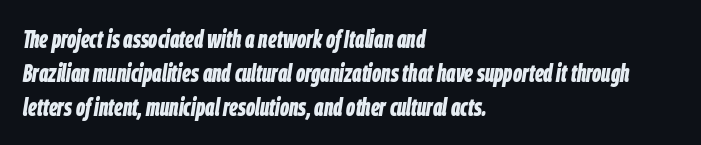
The image shows 25 px bold type, italic (leaning right); set left-aligned, normal line spacing (1.36x), normal letter spacing, not underlined.
